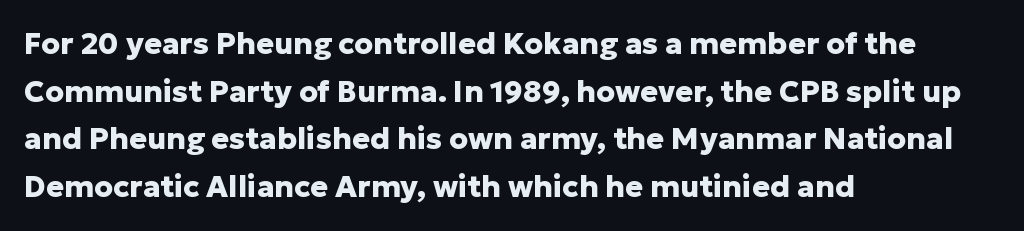
The image shows 30 px heavy sans-serif type, upright; set left-aligned, normal line spacing (1.59x), normal letter spacing, not underlined; low stroke contrast and a medium x-height.
